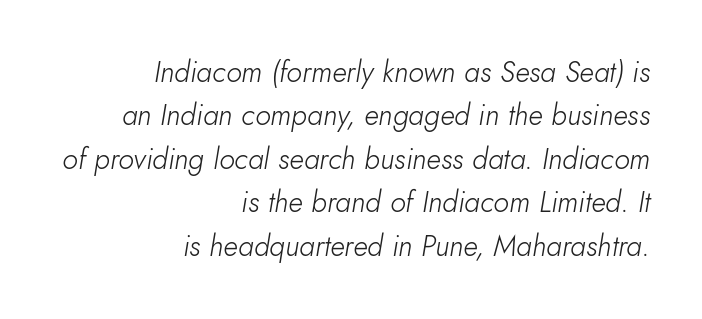
The image shows 29 px light type, italic (leaning right); set right-aligned, normal line spacing (1.5x), normal letter spacing, not underlined; low stroke contrast and a small x-height.
